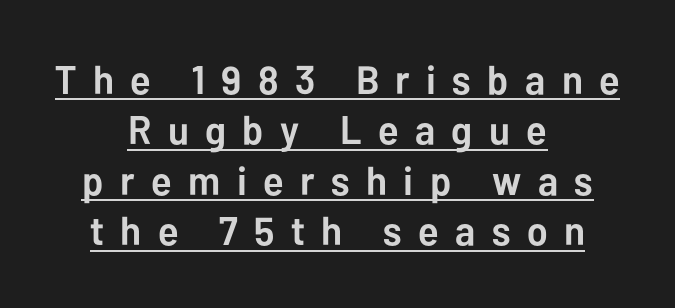
Q: Is the text bold? A: Yes.
Q: Is the text italic (slanted)? A: No, it is upright.
Q: Is the typeface a serif or a sans-serif typeface? A: Sans-serif.
Q: Is the text underlined? A: Yes.
Q: How is the paragraph aligned? A: Centered.
Q: Is the spacing between letters normal or unusually wide? A: Unusually wide.
Q: Is the spacing between lines tight, normal or loose? A: Normal.
Q: Width (condensed, normal, or wide)? A: Normal.
Q: Stroke contrast? A: Low.
Q: x-height? A: Medium.
Q: Monospaced? A: No.
